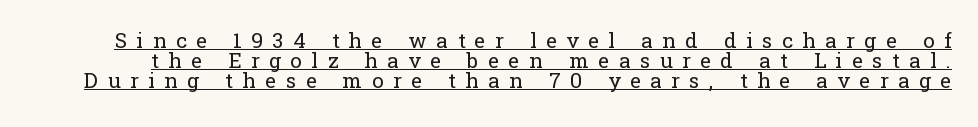
The image shows 21 px text type, upright; set tight line spacing (0.96x), unusually wide letter spacing (+0.45 em), underlined.
